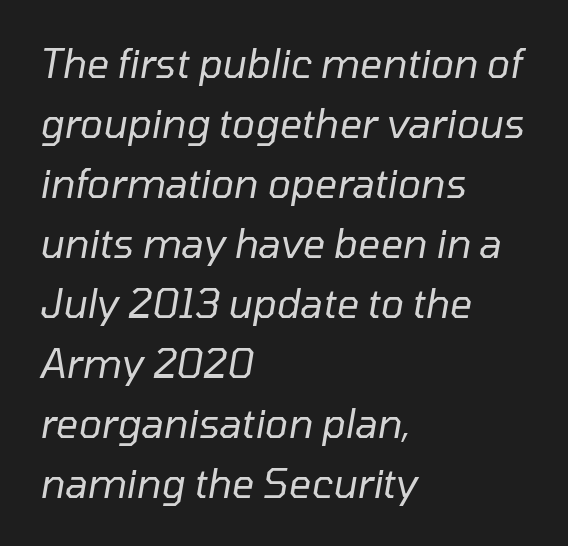
The image shows 39 px regular-weight type, italic (leaning right); set left-aligned, normal line spacing (1.54x), normal letter spacing, not underlined; low stroke contrast and a medium x-height.
